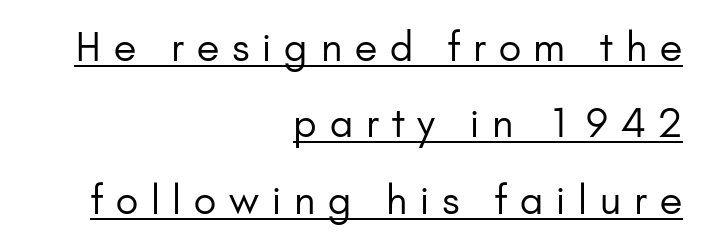
The image shows 39 px regular-weight sans-serif type, upright; set right-aligned, loose line spacing (1.96x), unusually wide letter spacing (+0.33 em), underlined; low stroke contrast and a small x-height.
